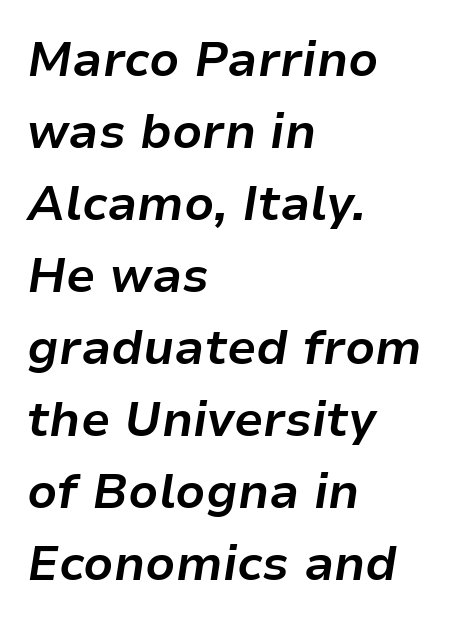
{"italic": "yes", "lean": "right", "slant_degrees": 9, "bold": "yes", "weight": "bold", "width": "normal", "stroke_contrast": "low", "x_height": "medium", "monospaced": "no", "underline": "no", "align": "left", "line_spacing": "normal", "line_spacing_ratio": 1.5, "letter_spacing": "normal", "letter_spacing_em": 0.0, "glyph_px": 48}
